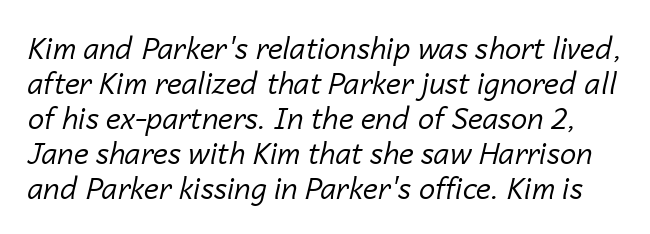
The area under the type is left untouched. Tracking value appears to be zero — textbook default spacing. No chunkiness to these letters — they're not bold. Compared with ordinary roman type, these characters are visibly tilted. A typesetter would call this proportional, since set widths differ per character.
